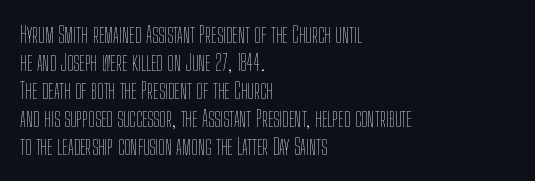
{"italic": "no", "bold": "no", "underline": "no", "align": "left", "line_spacing_ratio": 1.22, "letter_spacing": "normal", "letter_spacing_em": 0.0, "glyph_px": 23}
